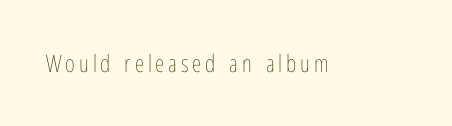
The image shows 24 px text type, upright; set not underlined.
